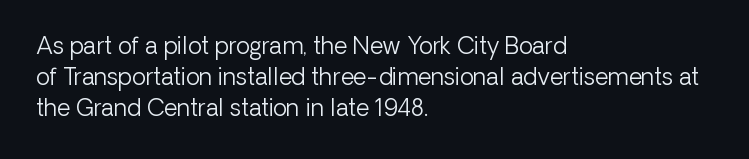
{"italic": "no", "bold": "no", "underline": "no", "align": "left", "line_spacing": "normal", "line_spacing_ratio": 1.35, "letter_spacing": "normal", "letter_spacing_em": 0.0, "glyph_px": 23}
